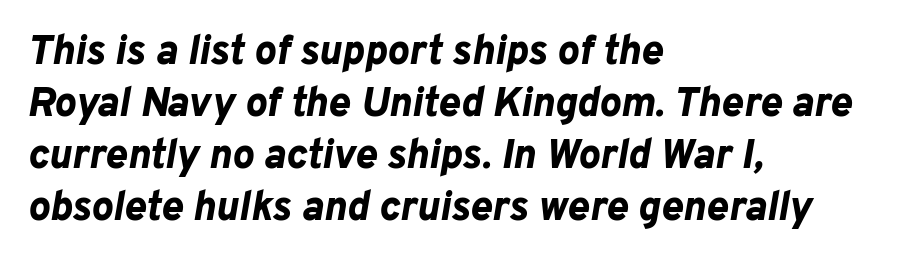
The image shows 41 px bold type, italic (leaning right); set left-aligned, normal line spacing (1.27x), normal letter spacing, not underlined; low stroke contrast and a medium x-height.
